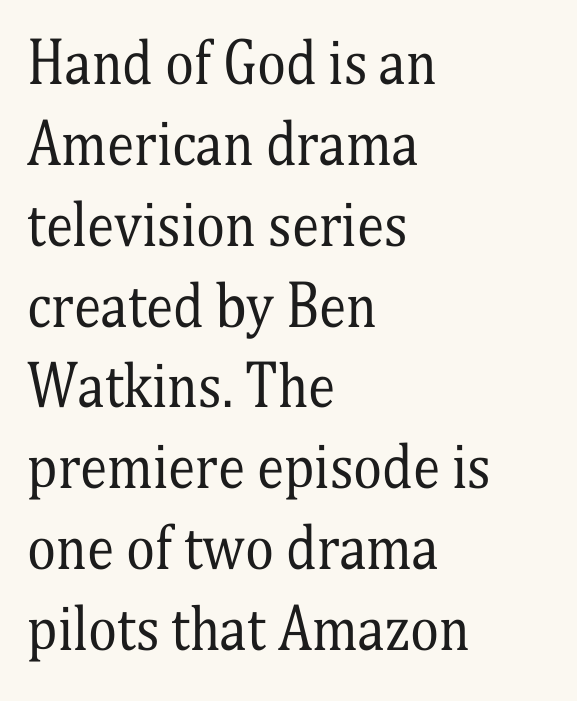
Is this a fixed-width face? No — the glyphs have proportional, varying widths. In terms of letterspacing, this is plain default setting. Stems here are at most as thick as an everyday book face. In terms of leading, this rendering sits right in the middle. Short and long lines alike share a common starting point at left. Italic? Not at all — the glyphs are vertical.
